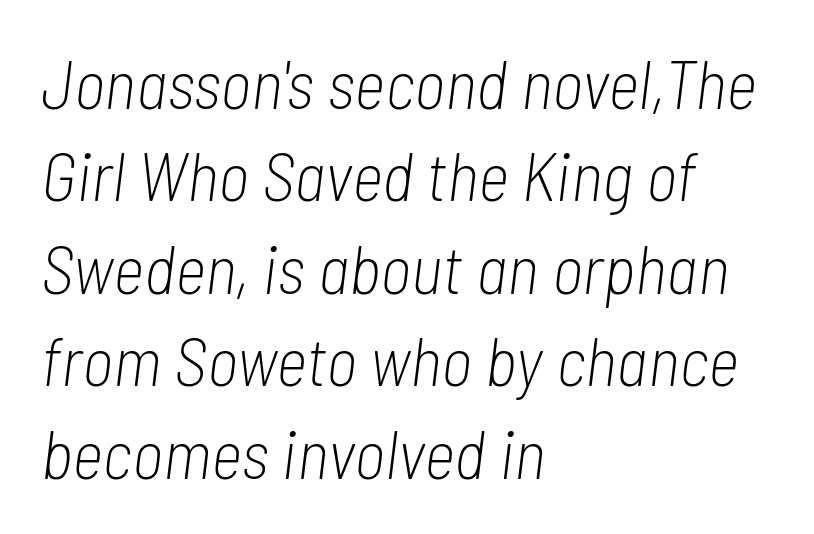
Visually the block forms a straight wall on the left and a jagged coastline on the right. The passage shown is not bold in any degree. Compared with typical paragraphs, the rows here are spaced about the same. Looks like regular typesetting: each glyph gets only the width it needs. Anything drawn beneath the words? Only blank space. Honestly, the letter spacing is just normal — you wouldn't notice it.
